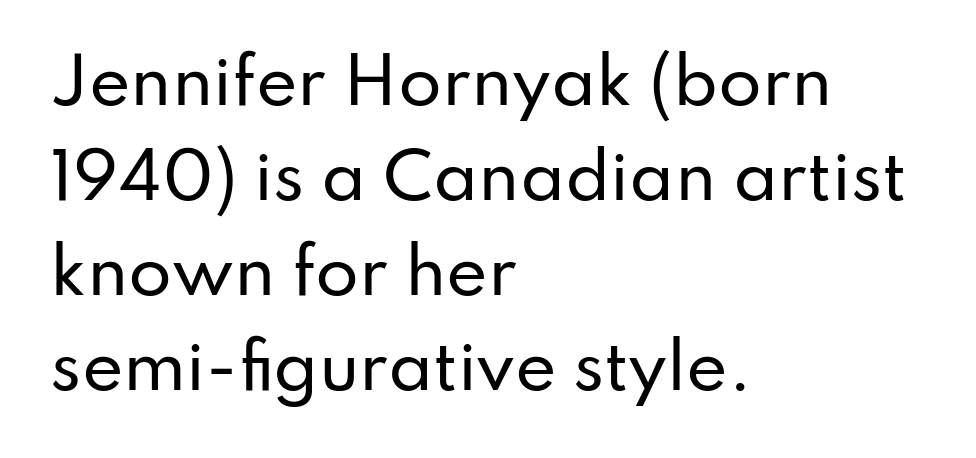
Q: Is the text italic (slanted)? A: No, it is upright.
Q: Is the typeface a serif or a sans-serif typeface? A: Sans-serif.
Q: Is the text underlined? A: No.
Q: How is the paragraph aligned? A: Left-aligned.
Q: Is the spacing between letters normal or unusually wide? A: Normal.
Q: Is the spacing between lines tight, normal or loose? A: Normal.
Q: Width (condensed, normal, or wide)? A: Normal.
Q: Stroke contrast? A: Low.
Q: x-height? A: Small.
Q: Monospaced? A: No.
